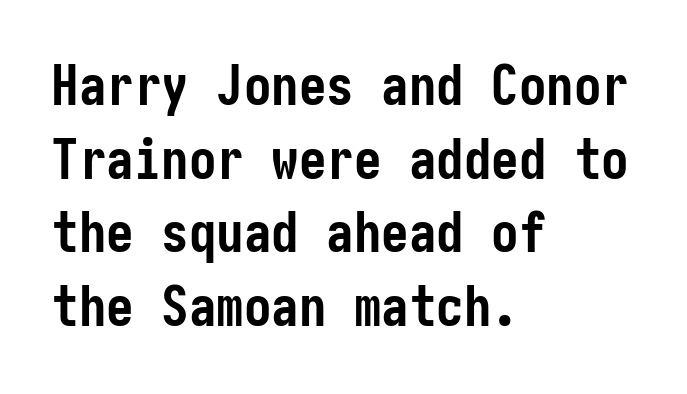
{"serif": "no", "italic": "no", "bold": "yes", "weight": "semibold", "width": "condensed", "stroke_contrast": "low", "x_height": "medium", "underline": "no", "align": "left", "line_spacing": "normal", "line_spacing_ratio": 1.34, "letter_spacing": "normal", "letter_spacing_em": 0.0, "glyph_px": 55}
